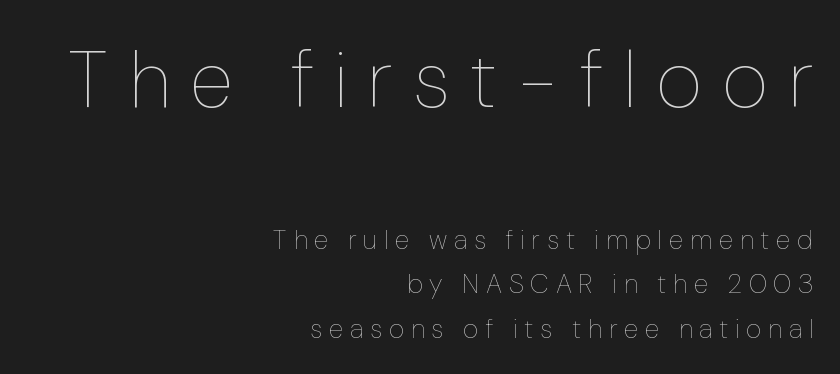
If you drew a ruler down the right edge, every line would touch it. Notice how descenders clear the ascenders below comfortably — that's standard leading. This sample has the flowing, uneven cadence of proportional lettering. Look at the glyph heights: the upper group is clearly the bigger setting. Beneath every word, the page is bare.
